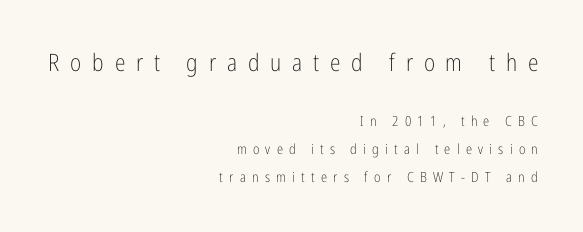
Stems and bowls with no extra thickness — not bold. These lines have a slow, spaced-out rhythm from letter to letter. Bigger letters appear in the top chunk; the bottom chunk is reduced. All the whitespace from short lines collects on the left.
